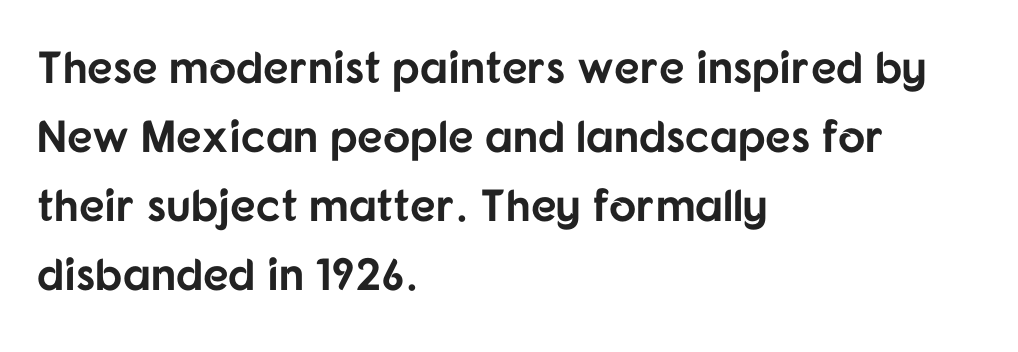
Q: Is the text bold? A: Yes.
Q: Is the text italic (slanted)? A: No, it is upright.
Q: Is the typeface a serif or a sans-serif typeface? A: Sans-serif.
Q: Is the text underlined? A: No.
Q: How is the paragraph aligned? A: Left-aligned.
Q: Is the spacing between letters normal or unusually wide? A: Normal.
Q: Is the spacing between lines tight, normal or loose? A: Normal.
Q: Width (condensed, normal, or wide)? A: Normal.
Q: Stroke contrast? A: Low.
Q: x-height? A: Medium.
Q: Monospaced? A: No.
